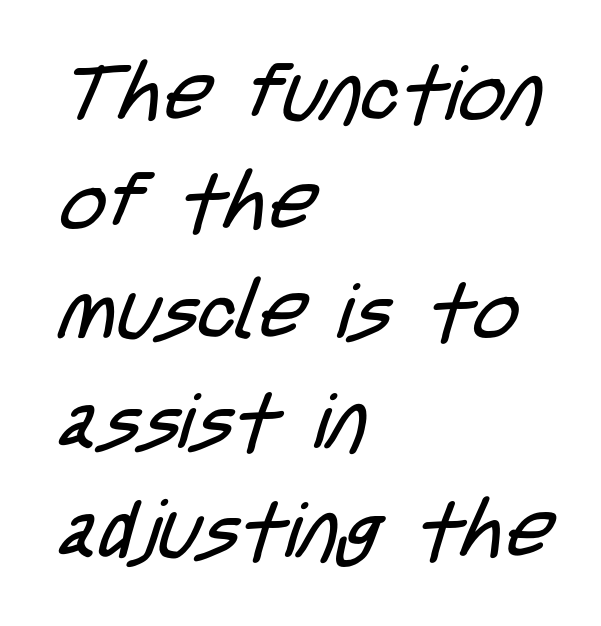
The image shows 78 px regular-weight, condensed sans-serif type; set left-aligned, normal line spacing (1.4x), normal letter spacing, not underlined; low stroke contrast and a large x-height.
